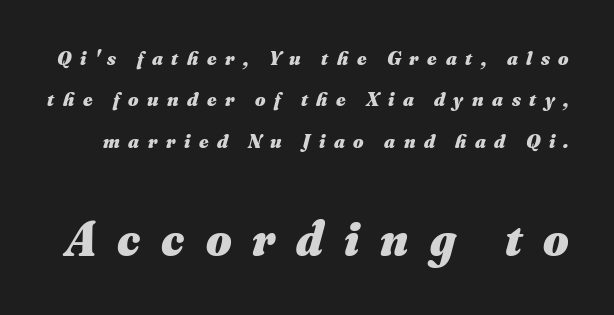
Q: Is the text bold? A: Yes.
Q: Is the text italic (slanted)? A: Yes, it leans right by about 16 degrees.
Q: Is the text underlined? A: No.
Q: Is the spacing between letters normal or unusually wide? A: Unusually wide.
Q: Is the spacing between lines tight, normal or loose? A: Loose.
Q: Which block of text is set in a larger size, the first (top) or the second (bottom)? A: The second (bottom) one.
Q: Width (condensed, normal, or wide)? A: Normal.
Q: Stroke contrast? A: Medium.
Q: x-height? A: Small.
Q: Monospaced? A: No.
